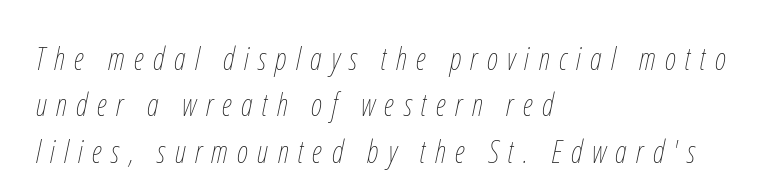
{"italic": "yes", "lean": "right", "slant_degrees": 12, "bold": "no", "weight": "thin", "width": "condensed", "stroke_contrast": "low", "x_height": "medium", "monospaced": "no", "underline": "no", "align": "left", "line_spacing": "normal", "line_spacing_ratio": 1.5, "letter_spacing": "wide", "letter_spacing_em": 0.3, "glyph_px": 31}
